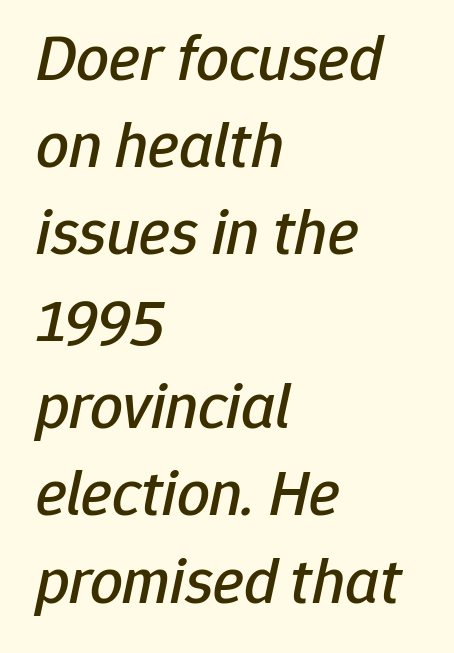
The image shows 65 px text type, italic (leaning right); set left-aligned, normal line spacing (1.34x), normal letter spacing, not underlined; low stroke contrast and a medium x-height.
